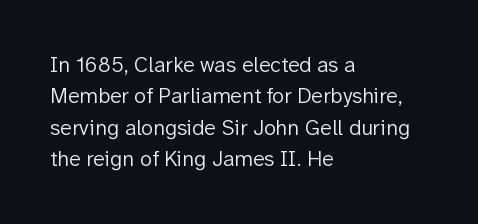
{"italic": "no", "bold": "no", "underline": "no", "align": "left", "line_spacing": "normal", "line_spacing_ratio": 1.43, "letter_spacing": "normal", "letter_spacing_em": 0.0, "glyph_px": 22}
